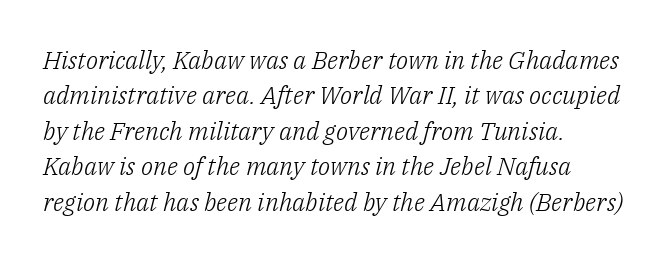
The image shows 25 px text type, italic (leaning right); set left-aligned, normal line spacing (1.42x), normal letter spacing, not underlined.
